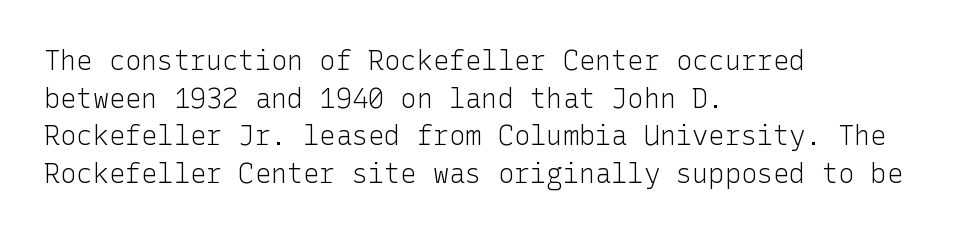
The image shows 27 px text type, upright; set left-aligned, normal line spacing (1.39x), normal letter spacing, not underlined.
